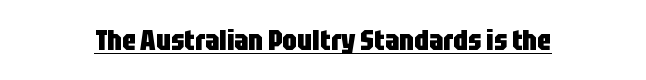
Q: Is the text bold? A: Yes.
Q: Is the text italic (slanted)? A: No, it is upright.
Q: Is the typeface a serif or a sans-serif typeface? A: Sans-serif.
Q: Is the text underlined? A: Yes.
Q: Is the spacing between letters normal or unusually wide? A: Normal.
Q: Width (condensed, normal, or wide)? A: Condensed.
Q: Stroke contrast? A: Low.
Q: x-height? A: Large.
Q: Monospaced? A: No.
